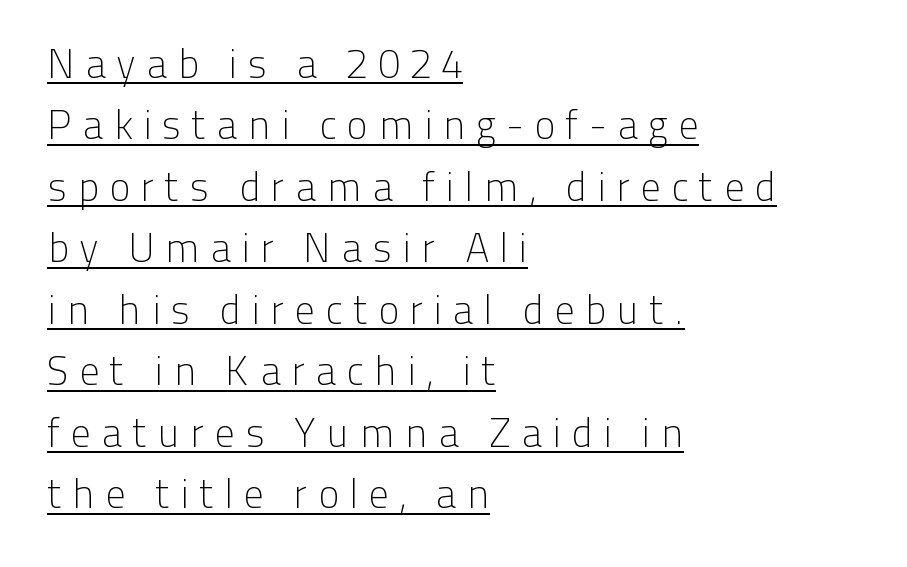
{"serif": "no", "italic": "no", "bold": "no", "weight": "light", "width": "normal", "stroke_contrast": "low", "x_height": "medium", "monospaced": "no", "underline": "yes", "align": "left", "line_spacing": "normal", "line_spacing_ratio": 1.5, "letter_spacing": "wide", "letter_spacing_em": 0.24, "glyph_px": 41}
